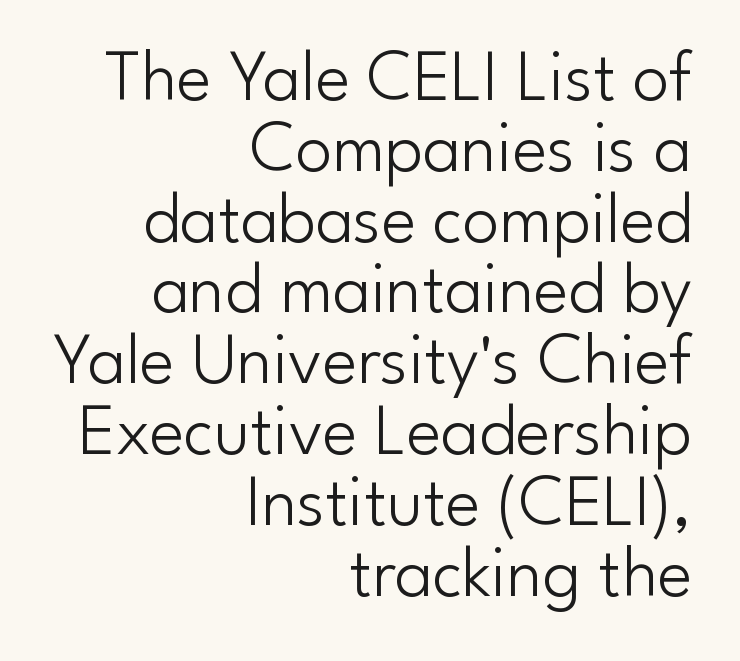
The image shows 73 px light sans-serif type, upright; set right-aligned, tight line spacing (0.97x), normal letter spacing, not underlined; low stroke contrast and a small x-height.
